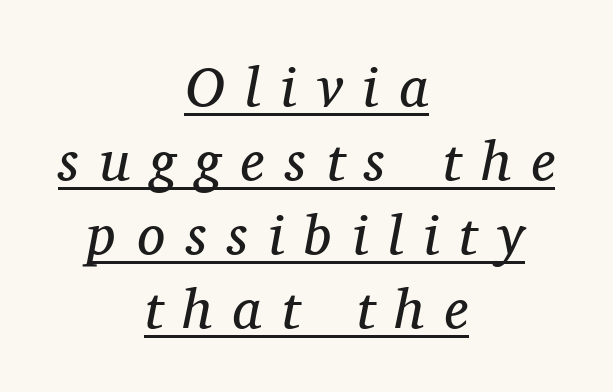
Q: Is the text bold? A: No.
Q: Is the text italic (slanted)? A: Yes, it leans right by about 11 degrees.
Q: Is the typeface a serif or a sans-serif typeface? A: Serif.
Q: Is the text underlined? A: Yes.
Q: How is the paragraph aligned? A: Centered.
Q: Is the spacing between letters normal or unusually wide? A: Unusually wide.
Q: Is the spacing between lines tight, normal or loose? A: Normal.
Q: Width (condensed, normal, or wide)? A: Normal.
Q: Stroke contrast? A: Medium.
Q: x-height? A: Medium.
Q: Monospaced? A: No.
